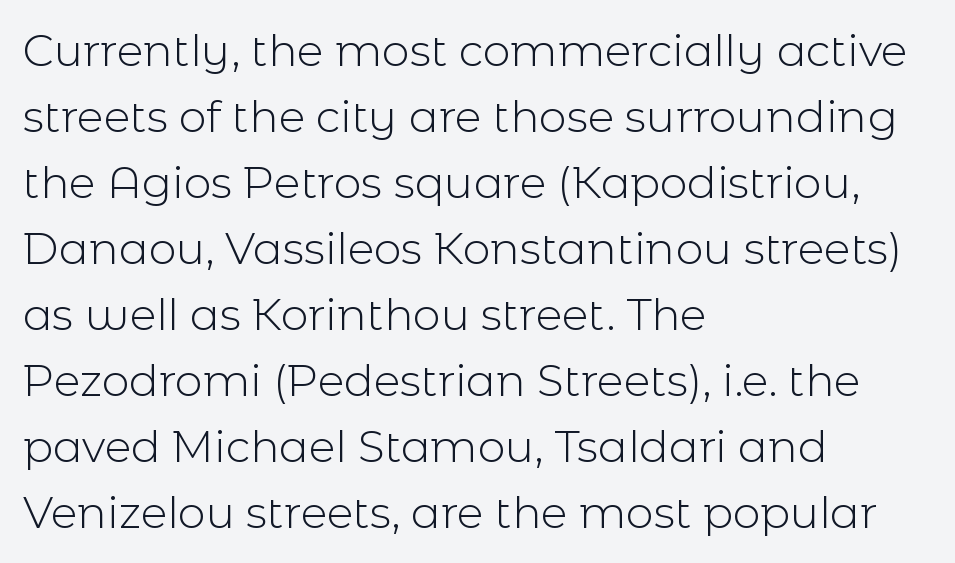
The image shows 44 px light sans-serif type, upright; set left-aligned, normal line spacing (1.5x), normal letter spacing, not underlined; a medium x-height.
